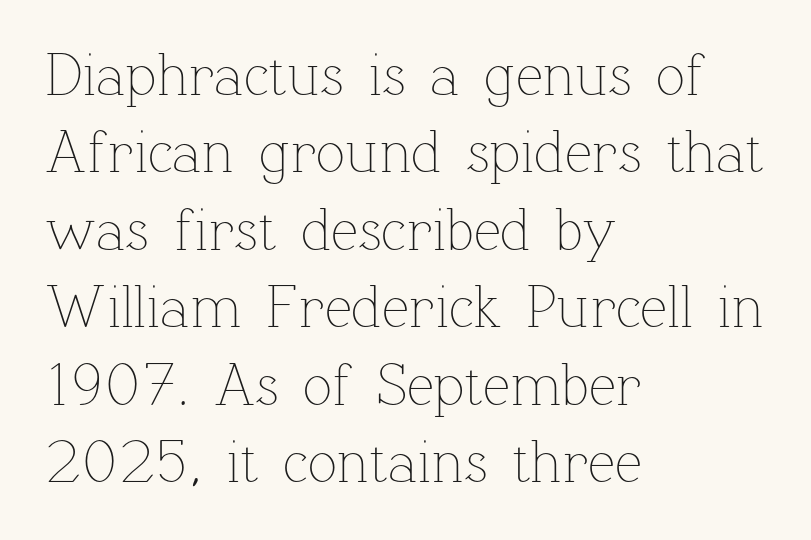
Q: Is the text bold? A: No.
Q: Is the text italic (slanted)? A: No, it is upright.
Q: Is the text underlined? A: No.
Q: How is the paragraph aligned? A: Left-aligned.
Q: Is the spacing between letters normal or unusually wide? A: Normal.
Q: Is the spacing between lines tight, normal or loose? A: Normal.
Q: Width (condensed, normal, or wide)? A: Normal.
Q: Stroke contrast? A: Low.
Q: x-height? A: Medium.
Q: Monospaced? A: No.
